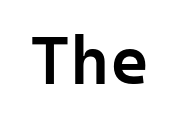
Q: Is the text bold? A: Semi-bold.
Q: Is the text italic (slanted)? A: No, it is upright.
Q: Is the typeface a serif or a sans-serif typeface? A: Sans-serif.
Q: Is the text underlined? A: No.
Q: Is the spacing between letters normal or unusually wide? A: Normal.
Q: Width (condensed, normal, or wide)? A: Normal.
Q: Stroke contrast? A: Low.
Q: x-height? A: Medium.
Q: Monospaced? A: Yes.
